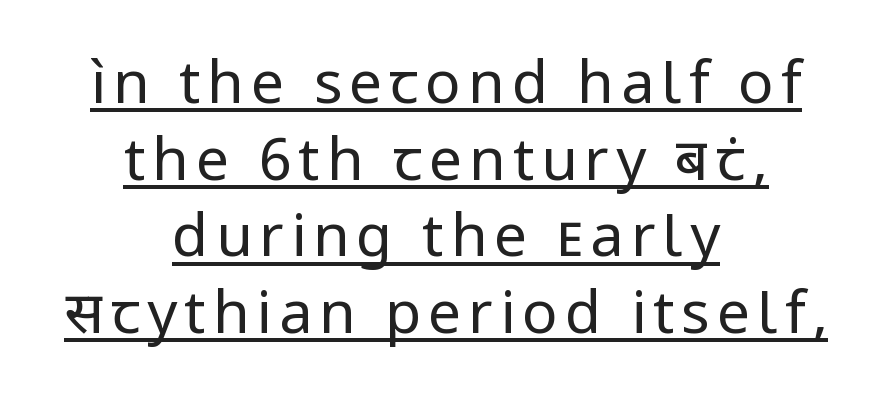
Character widths vary here, with narrow letters taking less room than wide ones. Horizontal bands of white between lines are of average thickness. On a weight scale, this lands at 450 or below. The typography opts for an upright posture over an oblique one. A student would call this center alignment; a typographer would say set centered.
